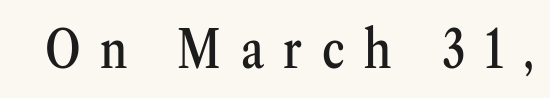
{"serif": "yes", "italic": "no", "width": "condensed", "stroke_contrast": "medium", "x_height": "medium", "monospaced": "no", "underline": "no", "letter_spacing": "wide", "letter_spacing_em": 0.37, "glyph_px": 53}
